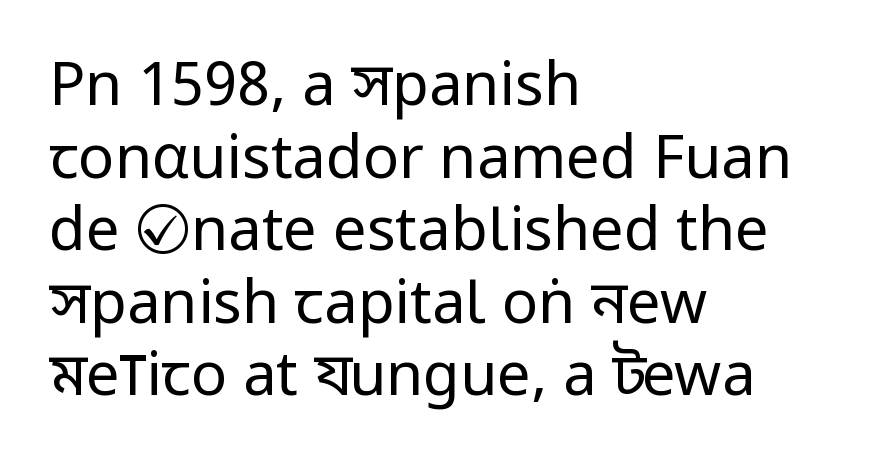
Q: Is the text bold? A: No.
Q: Is the text italic (slanted)? A: No, it is upright.
Q: Is the typeface a serif or a sans-serif typeface? A: Sans-serif.
Q: Is the text underlined? A: No.
Q: How is the paragraph aligned? A: Left-aligned.
Q: Is the spacing between letters normal or unusually wide? A: Normal.
Q: Width (condensed, normal, or wide)? A: Condensed.
Q: Stroke contrast? A: Low.
Q: x-height? A: Large.
Q: Monospaced? A: No.
